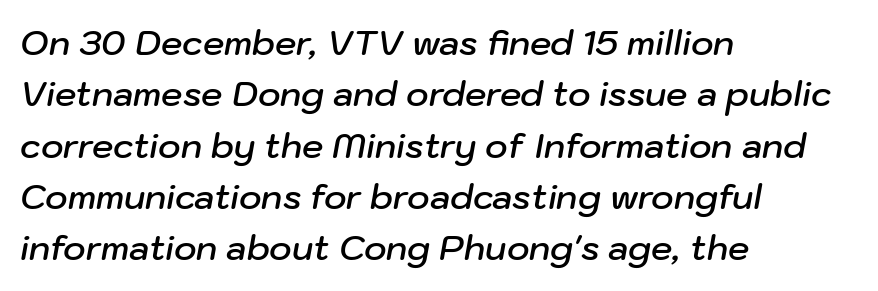
The image shows 34 px semibold type, italic (leaning right); set left-aligned, normal line spacing (1.51x), normal letter spacing, not underlined; low stroke contrast and a medium x-height.
